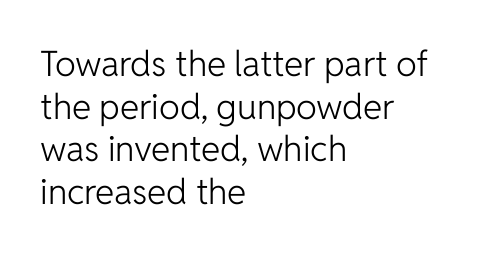
Q: Is the text bold? A: No.
Q: Is the text italic (slanted)? A: No, it is upright.
Q: Is the typeface a serif or a sans-serif typeface? A: Sans-serif.
Q: Is the text underlined? A: No.
Q: How is the paragraph aligned? A: Left-aligned.
Q: Is the spacing between letters normal or unusually wide? A: Normal.
Q: Width (condensed, normal, or wide)? A: Normal.
Q: Stroke contrast? A: Low.
Q: x-height? A: Medium.
Q: Monospaced? A: No.
